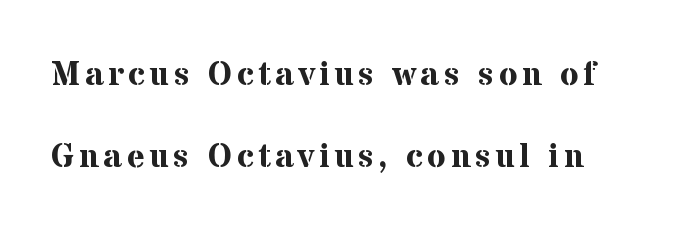
The image shows 34 px bold serif type, upright; set loose line spacing (2.42x), not underlined; medium stroke contrast and a medium x-height.
